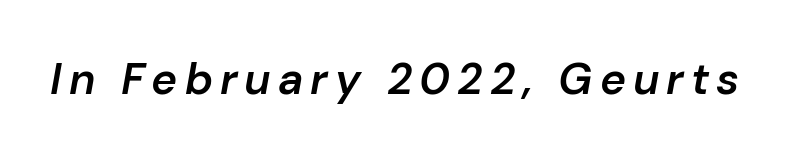
The image shows 44 px semibold type, italic (leaning right); set not underlined; low stroke contrast and a medium x-height.
